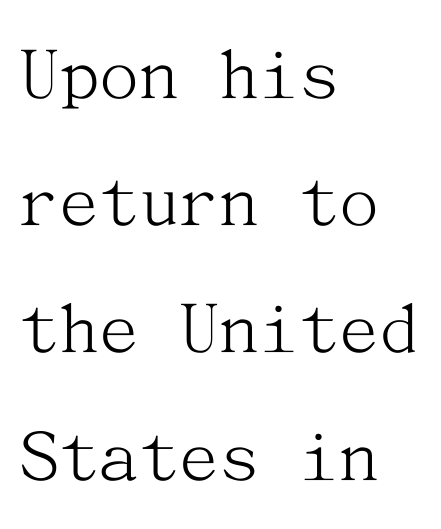
Q: Is the text bold? A: No.
Q: Is the text italic (slanted)? A: No, it is upright.
Q: Is the typeface a serif or a sans-serif typeface? A: Serif.
Q: Is the text underlined? A: No.
Q: How is the paragraph aligned? A: Left-aligned.
Q: Is the spacing between letters normal or unusually wide? A: Normal.
Q: Is the spacing between lines tight, normal or loose? A: Normal.
Q: Width (condensed, normal, or wide)? A: Normal.
Q: Stroke contrast? A: Medium.
Q: x-height? A: Medium.
